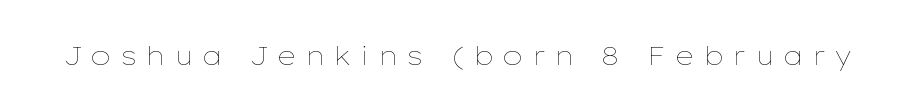
The image shows 26 px text type, upright; set unusually wide letter spacing (+0.33 em), not underlined.
